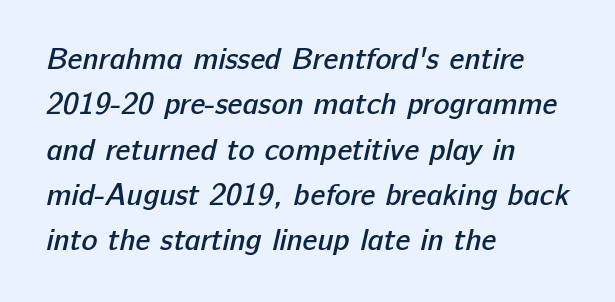
The rendering uses a moderate line-height, typical for paragraphs. Note the varied advance widths — an 'i' is clearly narrower than an 'm'. The strip under each line holds only bare page. Teacher's note: observe the even left margin — that is flush-left alignment. In terms of letterspacing, this is plain default setting. A typesetter would label this face a sans.
